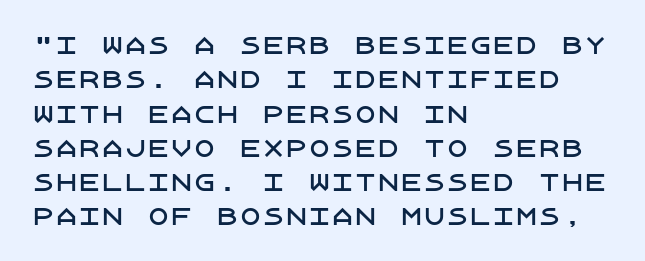
{"italic": "no", "underline": "no", "align": "left", "line_spacing": "normal", "line_spacing_ratio": 1.49, "letter_spacing": "normal", "letter_spacing_em": 0.0, "glyph_px": 23}
